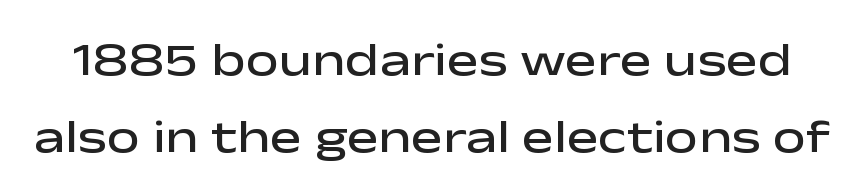
Is this a sans? Yes — the strokes have no serifs. You could not count columns in this text — the font is proportionally spaced. The letters stand straight up with perfectly vertical stems. Characters follow at the spacing the type designer built in.
